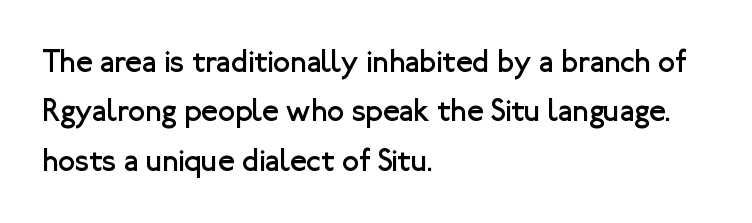
Q: Is the text bold? A: No.
Q: Is the text italic (slanted)? A: No, it is upright.
Q: Is the typeface a serif or a sans-serif typeface? A: Sans-serif.
Q: Is the text underlined? A: No.
Q: How is the paragraph aligned? A: Left-aligned.
Q: Is the spacing between letters normal or unusually wide? A: Normal.
Q: Is the spacing between lines tight, normal or loose? A: Normal.
Q: Width (condensed, normal, or wide)? A: Normal.
Q: Stroke contrast? A: Low.
Q: x-height? A: Medium.
Q: Monospaced? A: No.
